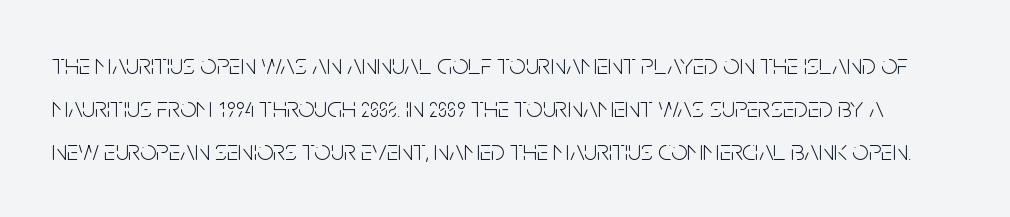
The image shows 29 px light, condensed sans-serif type, upright; set normal line spacing (1.48x), normal letter spacing, not underlined; low stroke contrast and a large x-height.
